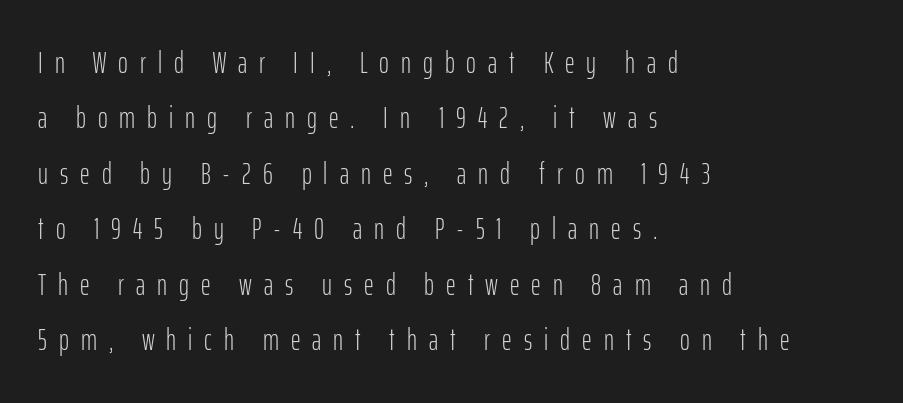
The words here are not underlined. Is there any slant? The stems are plumb. Between one letter and the next there's a generous, obvious gap. No chunkiness to these letters — they're not bold.
